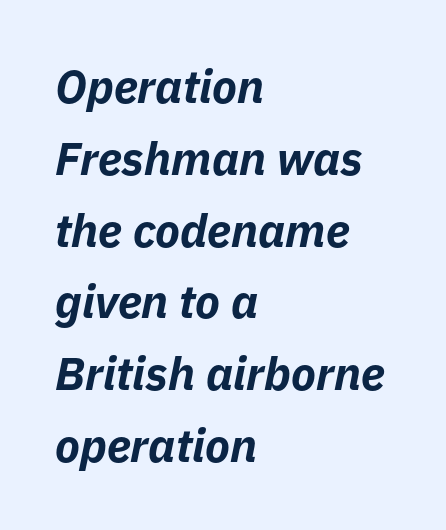
Q: Is the text bold? A: Yes.
Q: Is the text italic (slanted)? A: Yes, it leans right by about 11 degrees.
Q: Is the text underlined? A: No.
Q: How is the paragraph aligned? A: Left-aligned.
Q: Is the spacing between letters normal or unusually wide? A: Normal.
Q: Is the spacing between lines tight, normal or loose? A: Normal.
Q: Width (condensed, normal, or wide)? A: Normal.
Q: Stroke contrast? A: Low.
Q: x-height? A: Medium.
Q: Monospaced? A: No.
